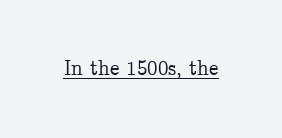
Students, note that the glyphs here touch the page at normal intervals. Does a line run under the words? Yes, clearly. Designer's note — italics off, roman on.
